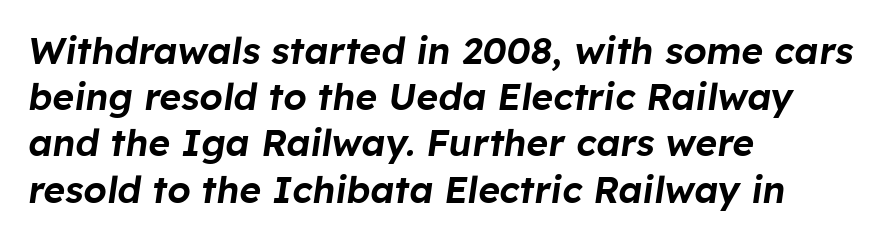
{"italic": "yes", "lean": "right", "slant_degrees": 8, "width": "normal", "stroke_contrast": "low", "x_height": "medium", "monospaced": "no", "underline": "no", "align": "left", "line_spacing": "normal", "line_spacing_ratio": 1.25, "letter_spacing": "normal", "letter_spacing_em": 0.0, "glyph_px": 37}
